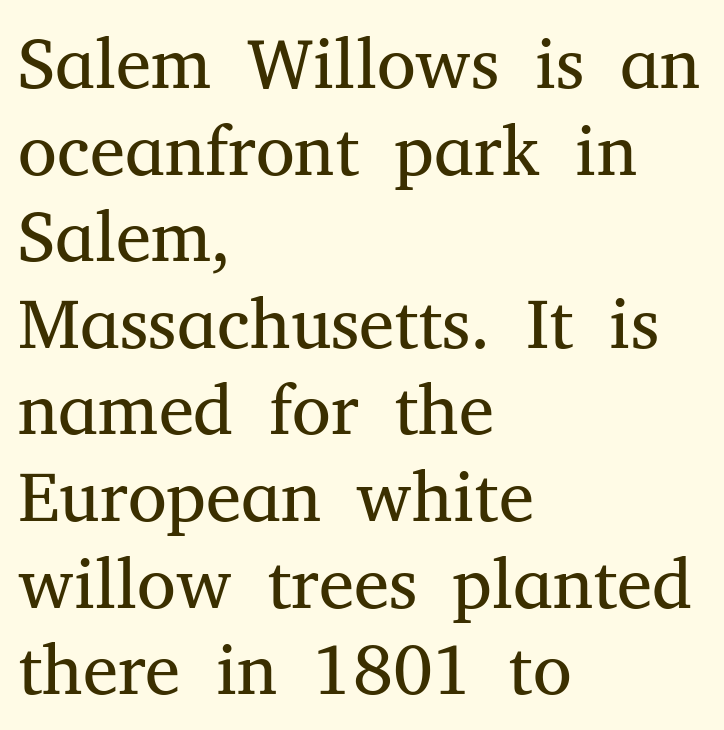
Q: Is the text bold? A: No.
Q: Is the text italic (slanted)? A: No, it is upright.
Q: Is the typeface a serif or a sans-serif typeface? A: Serif.
Q: Is the text underlined? A: No.
Q: How is the paragraph aligned? A: Left-aligned.
Q: Is the spacing between letters normal or unusually wide? A: Normal.
Q: Width (condensed, normal, or wide)? A: Normal.
Q: Stroke contrast? A: Medium.
Q: x-height? A: Medium.
Q: Monospaced? A: No.
